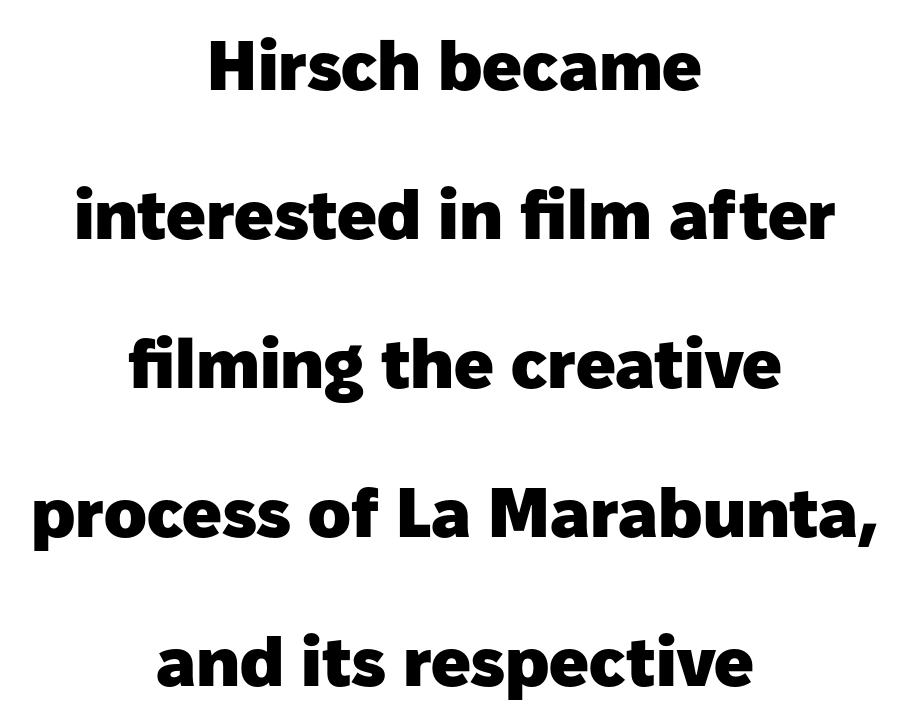
Line starts and ends both wander, symmetrically. The passage shown stacks its lines with a broad gap. Think of a printed novel: that variable character pitch is what you see here. Glyph-to-glyph distance matches everyday printed text.
